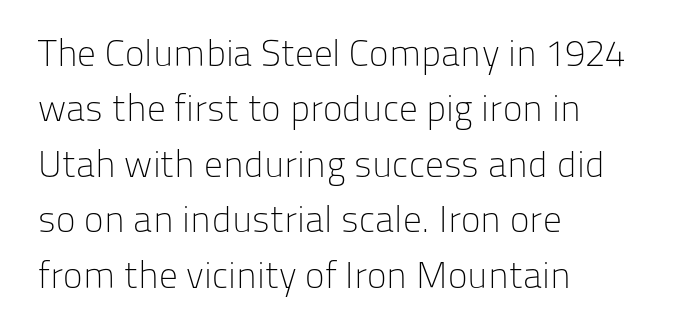
The letters stand upright; this is a roman face. Weight class: somewhere from thin through regular. The ragged edge is on the right, which tells us the setting is flush left. What's the leading like? Ordinary, nothing unusual. A sans-serif font was chosen for this passage. Check the space under the baseline: it is left empty.
